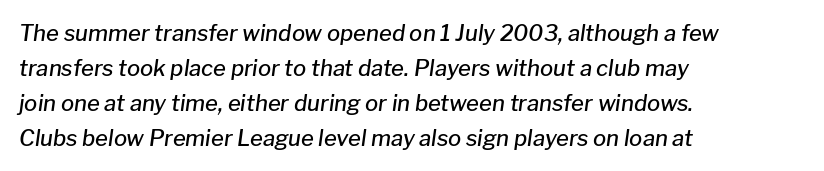
Q: Is the text bold? A: Semi-bold.
Q: Is the text italic (slanted)? A: Yes, it leans right by about 8 degrees.
Q: Is the text underlined? A: No.
Q: How is the paragraph aligned? A: Left-aligned.
Q: Is the spacing between letters normal or unusually wide? A: Normal.
Q: Is the spacing between lines tight, normal or loose? A: Normal.
